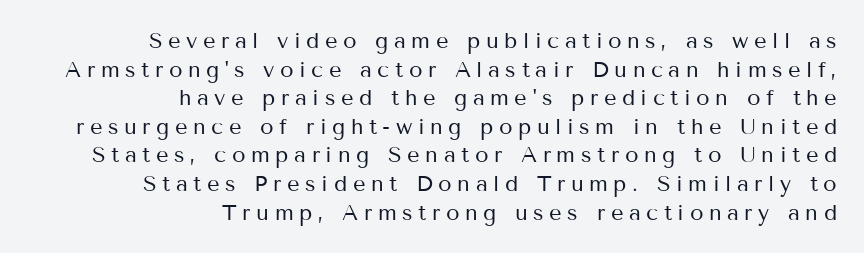
Q: Is the text bold? A: No.
Q: Is the text italic (slanted)? A: No, it is upright.
Q: Is the text underlined? A: No.
Q: How is the paragraph aligned? A: Right-aligned.
Q: Is the spacing between letters normal or unusually wide? A: Unusually wide.
Q: Is the spacing between lines tight, normal or loose? A: Normal.
